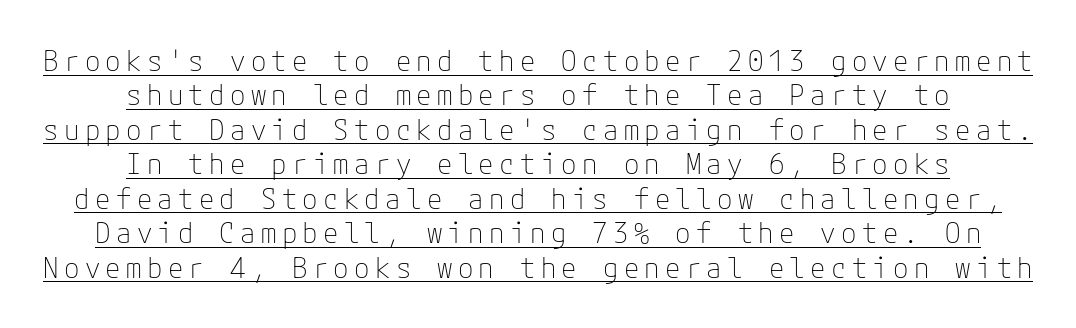
Q: Is the text bold? A: No.
Q: Is the text italic (slanted)? A: No, it is upright.
Q: Is the typeface a serif or a sans-serif typeface? A: Sans-serif.
Q: Is the text underlined? A: Yes.
Q: How is the paragraph aligned? A: Centered.
Q: Width (condensed, normal, or wide)? A: Normal.
Q: Stroke contrast? A: Low.
Q: x-height? A: Medium.
